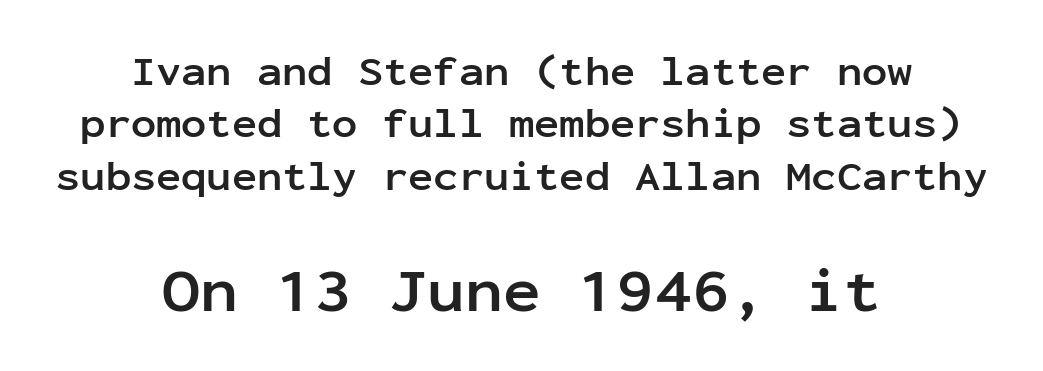
The font's upright variant was chosen for this text. Is the type bold? Yes — the strokes are clearly thick and heavy. Visually the block forms a symmetrical silhouette, jagged on both flanks. Character size in the trailing block exceeds that of the leading block. What stands out about the letter spacing? Nothing — it is the standard amount. This rendering employs a face without finishing strokes, i.e., a sans-serif.
